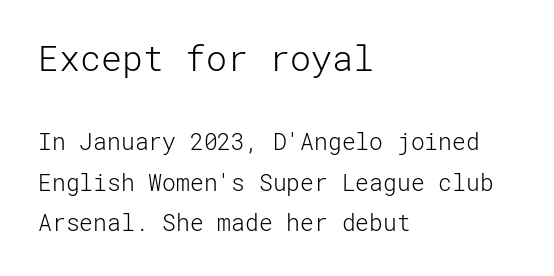
{"serif": "no", "italic": "no", "bold": "no", "weight": "light", "width": "normal", "stroke_contrast": "low", "x_height": "medium", "underline": "no", "align": "left", "line_spacing_ratio": 1.77, "letter_spacing": "normal", "letter_spacing_em": 0.0, "larger_block": "first", "size_ratio": 1.52, "glyph_px": 35}
